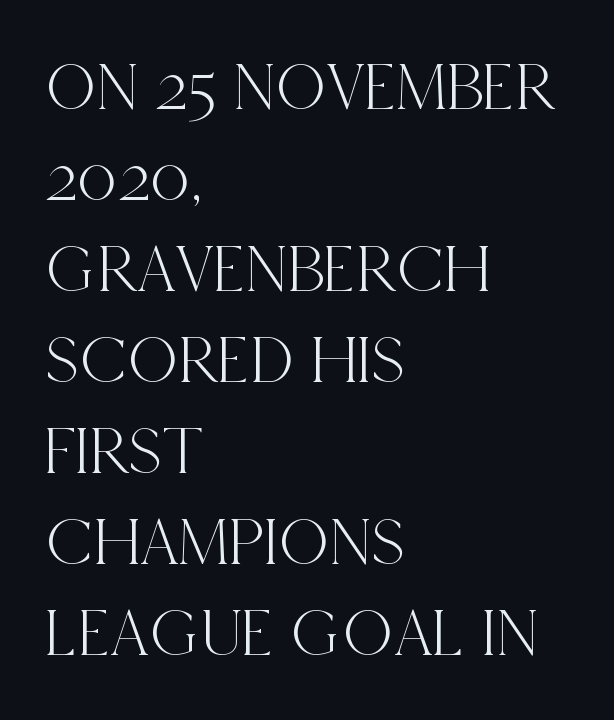
The image shows 69 px condensed serif type, upright; set left-aligned, normal line spacing (1.32x), normal letter spacing, not underlined; a large x-height.
